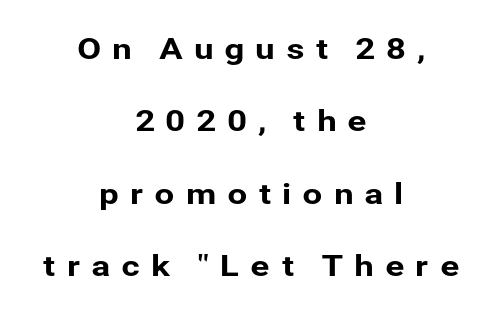
The image shows 29 px sans-serif type, upright; set centered, loose line spacing (2.5x), unusually wide letter spacing (+0.36 em), not underlined; low stroke contrast and a medium x-height.
